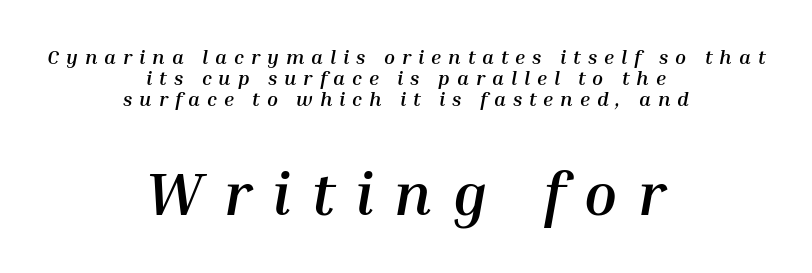
The image shows 60 px semibold type, italic (leaning right); set centered, tight line spacing (1.06x), unusually wide letter spacing (+0.35 em), not underlined; the second (bottom) block is 3.0x larger; medium stroke contrast and a medium x-height.
